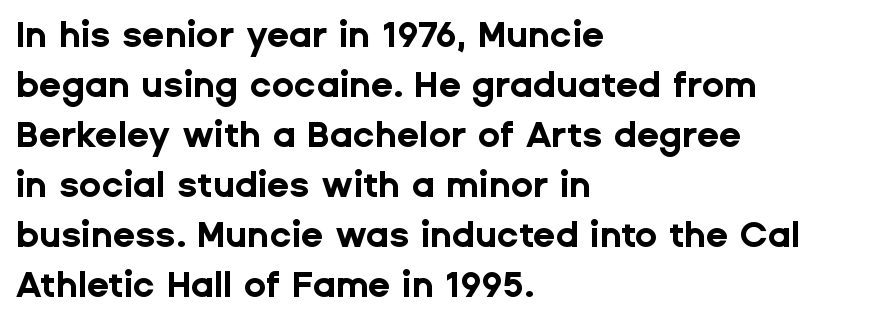
Q: Is the text bold? A: Yes.
Q: Is the text italic (slanted)? A: No, it is upright.
Q: Is the typeface a serif or a sans-serif typeface? A: Sans-serif.
Q: Is the text underlined? A: No.
Q: How is the paragraph aligned? A: Left-aligned.
Q: Is the spacing between letters normal or unusually wide? A: Normal.
Q: Is the spacing between lines tight, normal or loose? A: Normal.
Q: Width (condensed, normal, or wide)? A: Normal.
Q: Stroke contrast? A: Low.
Q: x-height? A: Medium.
Q: Monospaced? A: No.
